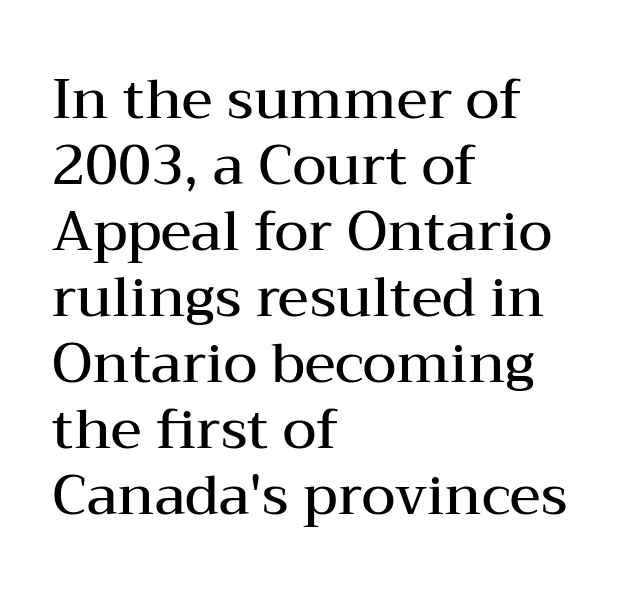
{"serif": "yes", "italic": "no", "bold": "semi", "weight": "semibold", "width": "wide", "stroke_contrast": "medium", "x_height": "medium", "monospaced": "no", "underline": "no", "align": "left", "line_spacing_ratio": 1.2, "letter_spacing": "normal", "letter_spacing_em": 0.0, "glyph_px": 55}
